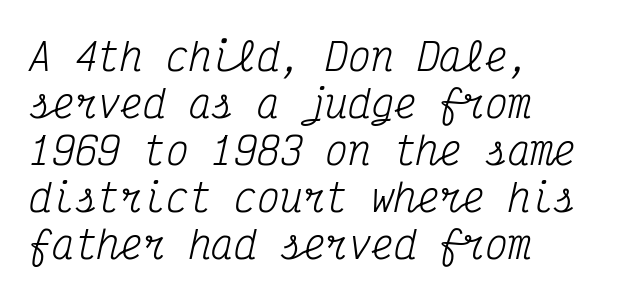
Q: Is the text bold? A: No.
Q: Is the text italic (slanted)? A: Yes, it leans right by about 12 degrees.
Q: Is the typeface a serif or a sans-serif typeface? A: Serif.
Q: Is the text underlined? A: No.
Q: How is the paragraph aligned? A: Left-aligned.
Q: Is the spacing between letters normal or unusually wide? A: Normal.
Q: Width (condensed, normal, or wide)? A: Condensed.
Q: Stroke contrast? A: Medium.
Q: x-height? A: Medium.
Q: Monospaced? A: Yes.
